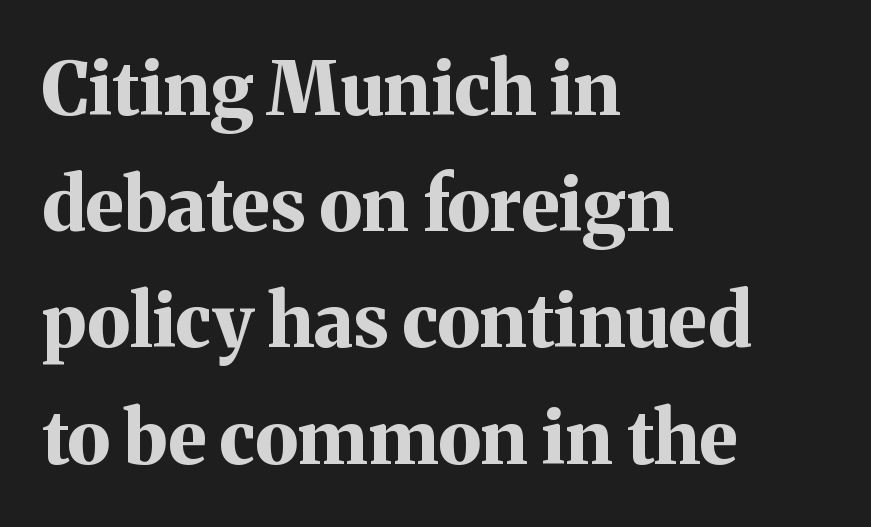
Q: Is the text bold? A: Yes.
Q: Is the text italic (slanted)? A: No, it is upright.
Q: Is the typeface a serif or a sans-serif typeface? A: Serif.
Q: Is the text underlined? A: No.
Q: How is the paragraph aligned? A: Left-aligned.
Q: Is the spacing between letters normal or unusually wide? A: Normal.
Q: Is the spacing between lines tight, normal or loose? A: Normal.
Q: Width (condensed, normal, or wide)? A: Normal.
Q: Stroke contrast? A: Medium.
Q: x-height? A: Medium.
Q: Monospaced? A: No.
